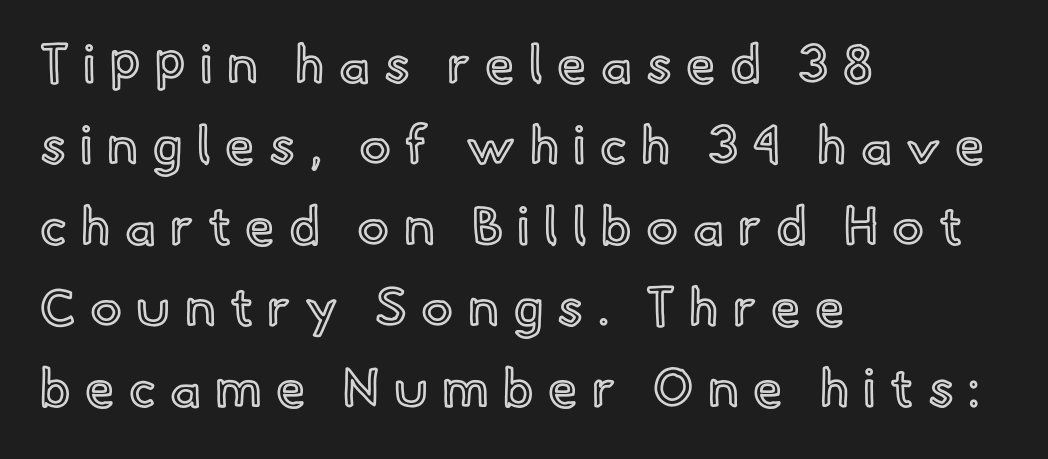
{"italic": "no", "width": "normal", "x_height": "small", "monospaced": "no", "underline": "no", "align": "left", "line_spacing": "normal", "line_spacing_ratio": 1.53, "letter_spacing": "wide", "letter_spacing_em": 0.27, "glyph_px": 53}
